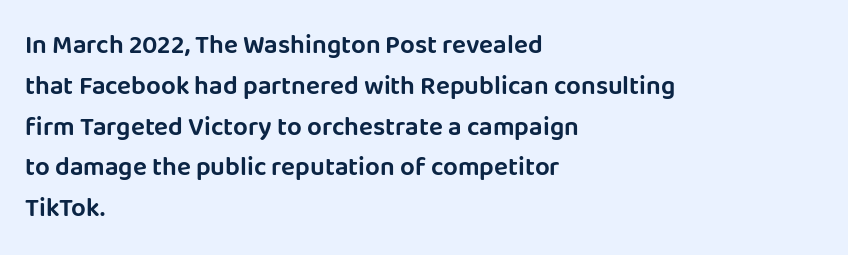
The space between consecutive lines is moderate. This sample uses plain, unmodified letter spacing. Layout note: lines flush left. No italicization has been applied; the sample stays upright. The passage shown is not underscored anywhere.
